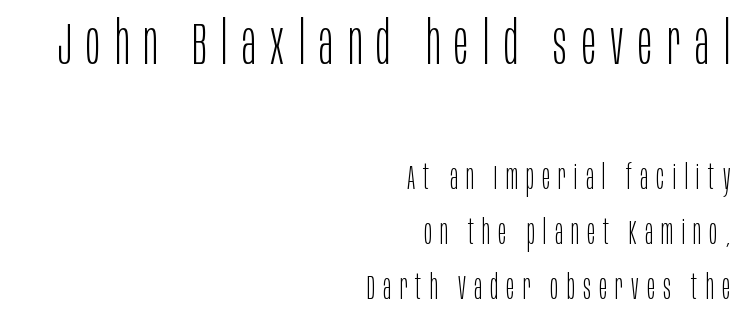
{"serif": "no", "italic": "no", "bold": "no", "weight": "light", "width": "condensed", "stroke_contrast": "low", "x_height": "large", "monospaced": "no", "underline": "no", "align": "right", "line_spacing": "normal", "line_spacing_ratio": 1.62, "letter_spacing": "wide", "letter_spacing_em": 0.24, "larger_block": "first", "size_ratio": 1.76, "glyph_px": 60}
